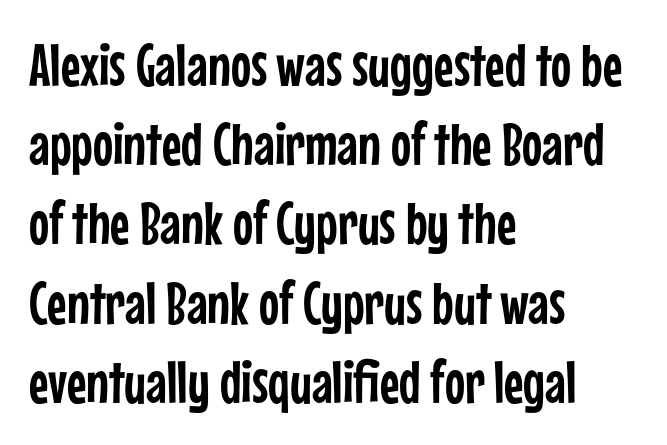
{"serif": "no", "italic": "no", "width": "condensed", "stroke_contrast": "low", "x_height": "medium", "monospaced": "no", "underline": "no", "align": "left", "line_spacing": "normal", "line_spacing_ratio": 1.32, "letter_spacing": "normal", "letter_spacing_em": 0.0, "glyph_px": 60}
